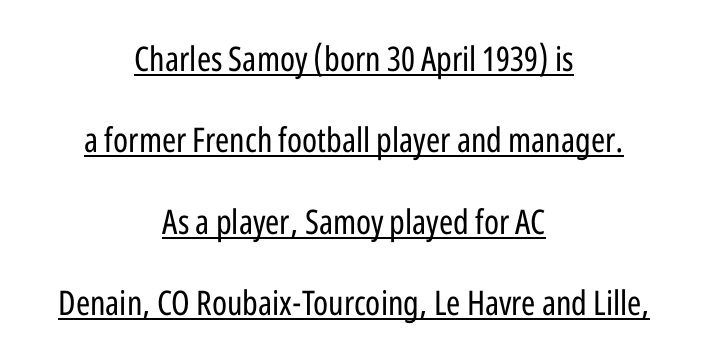
{"serif": "no", "italic": "no", "bold": "no", "weight": "regular", "width": "condensed", "stroke_contrast": "low", "x_height": "medium", "monospaced": "no", "underline": "yes", "align": "center", "line_spacing": "loose", "line_spacing_ratio": 2.39, "letter_spacing": "normal", "letter_spacing_em": 0.0, "glyph_px": 34}
